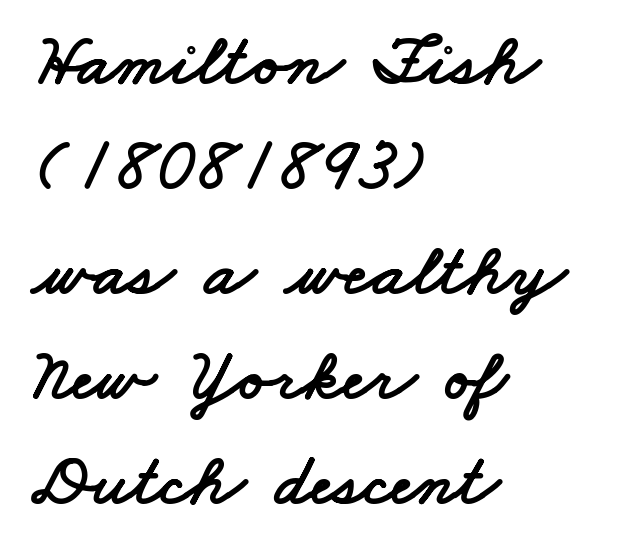
The designer left line spacing at the default. This sample is left-justified, so line endings fall wherever the words run out. The passage shown is not underscored anywhere. Students, note that the glyphs here touch the page at normal intervals.
